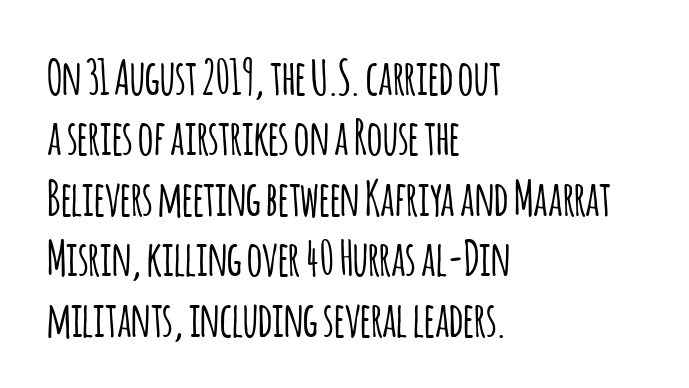
The image shows 48 px condensed sans-serif type, upright; set left-aligned, normal line spacing (1.26x), normal letter spacing, not underlined; low stroke contrast and a large x-height.
